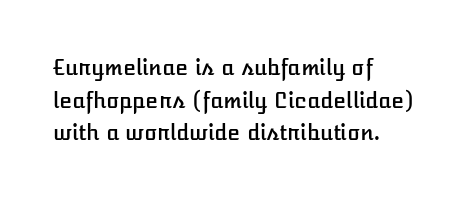
{"italic": "no", "underline": "no", "align": "left", "line_spacing": "normal", "line_spacing_ratio": 1.55, "letter_spacing": "normal", "letter_spacing_em": 0.0, "glyph_px": 21}
